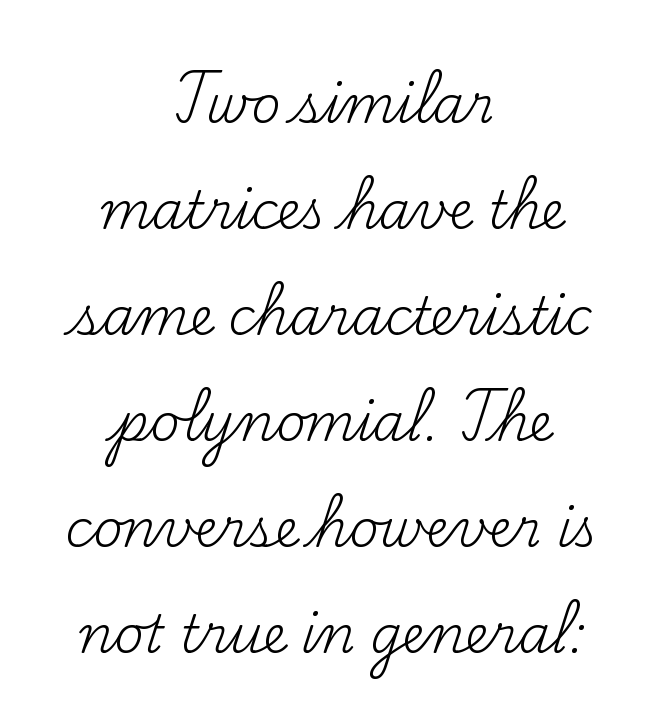
A serif font was chosen for this passage. This sample is center-justified, so both line endings float freely. Standard letterfit; no display-style spreading of the glyphs.
